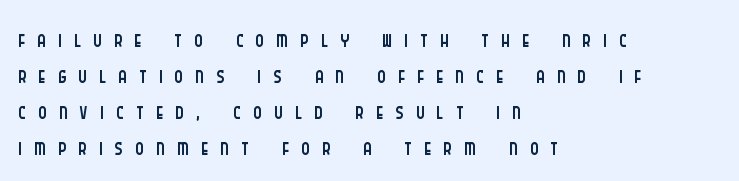
{"serif": "no", "italic": "no", "bold": "no", "weight": "light", "width": "condensed", "stroke_contrast": "low", "x_height": "large", "monospaced": "no", "underline": "no", "align": "left", "line_spacing": "tight", "line_spacing_ratio": 1.13, "letter_spacing": "wide", "letter_spacing_em": 0.38, "glyph_px": 32}
